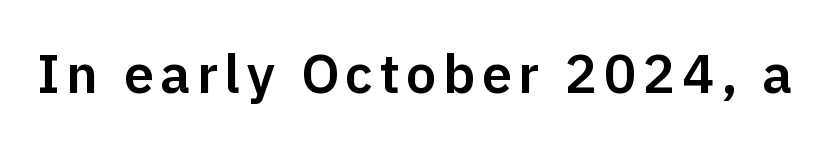
Rule under the text: the space is simply empty. Proportional: the letters do not fall into vertical columns. Notice how the stems are strictly vertical — no italics here. The glyphs in this specimen are sans serif.
